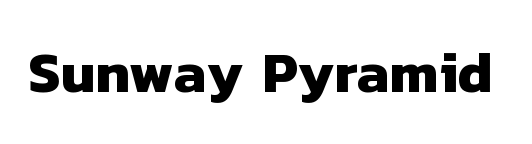
{"serif": "no", "bold": "yes", "weight": "heavy", "width": "normal", "stroke_contrast": "low", "x_height": "medium", "monospaced": "no", "underline": "no", "letter_spacing": "normal", "letter_spacing_em": 0.0, "glyph_px": 57}
